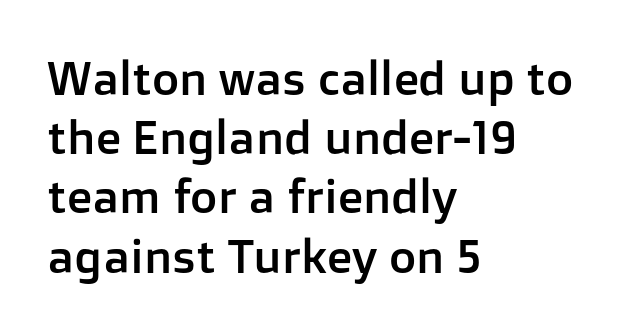
A roman cut, with each character standing at attention. A clean baseline with only descenders dipping below it. Note: no serifs on the glyphs. Which margin do the lines hug? The left one — the right edge is uneven. These lines keep a tight, regular rhythm from letter to letter. The rendering uses natural spacing where letterforms have individual widths.
